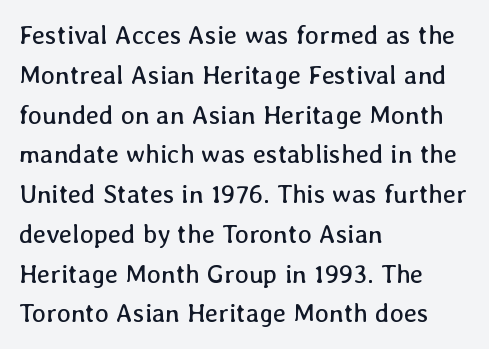
Nobody touched the tracking dial on this one. Line starts are locked; line ends wander. The block of text has a typical density, with ordinary space between rows. The glyphs are unaccompanied by any horizontal stroke below them. Notice how the stems are strictly vertical — no italics here. These glyphs show unthickened strokes, regular width or finer.
